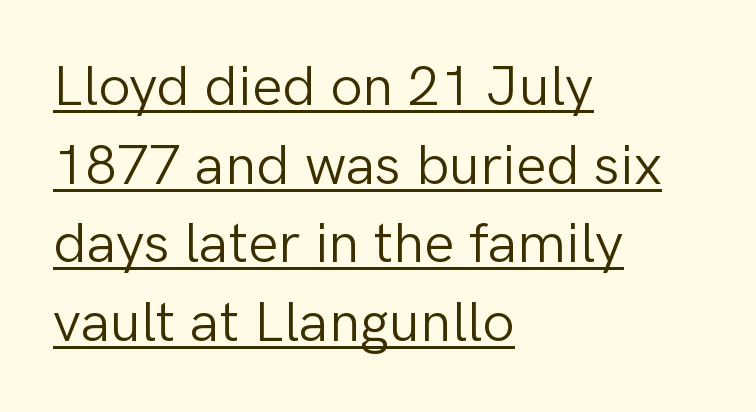
{"serif": "no", "italic": "no", "bold": "no", "weight": "light", "width": "normal", "stroke_contrast": "low", "x_height": "medium", "monospaced": "no", "underline": "yes", "align": "left", "line_spacing": "normal", "line_spacing_ratio": 1.38, "letter_spacing": "normal", "letter_spacing_em": 0.0, "glyph_px": 57}
